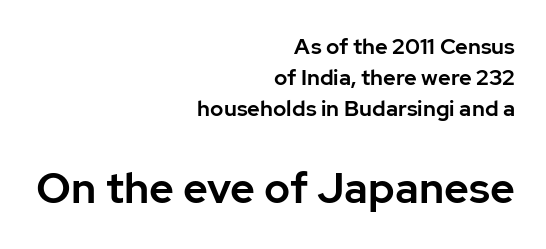
{"serif": "no", "italic": "no", "width": "normal", "stroke_contrast": "low", "x_height": "medium", "monospaced": "no", "underline": "no", "align": "right", "line_spacing": "normal", "line_spacing_ratio": 1.42, "letter_spacing": "normal", "letter_spacing_em": 0.0, "larger_block": "second", "size_ratio": 1.95, "glyph_px": 43}
